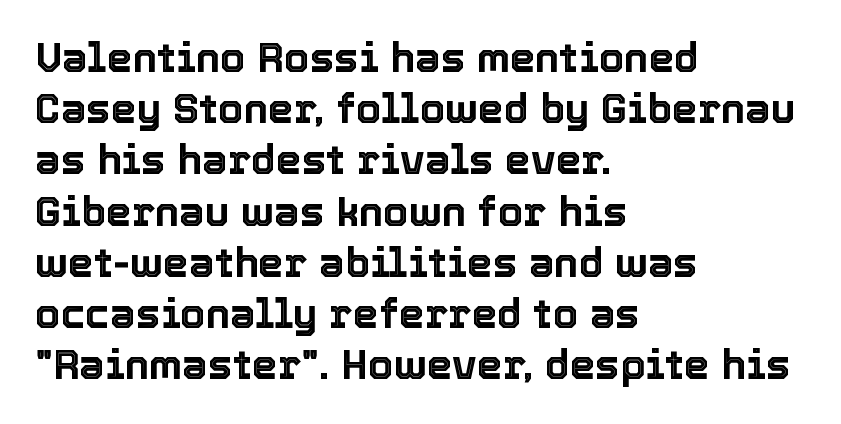
The image shows 41 px text type, upright; set left-aligned, normal line spacing (1.25x), normal letter spacing, not underlined; a medium x-height.
